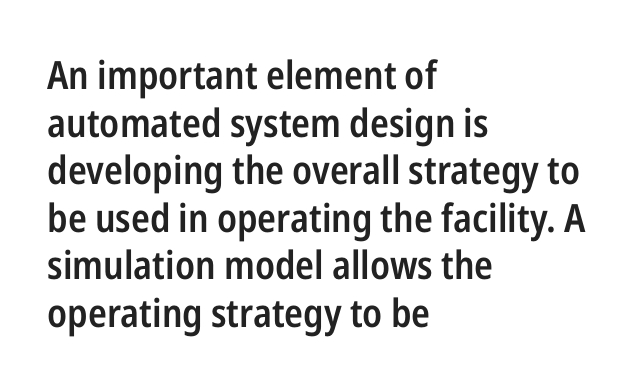
Q: Is the text bold? A: Semi-bold.
Q: Is the text italic (slanted)? A: No, it is upright.
Q: Is the typeface a serif or a sans-serif typeface? A: Sans-serif.
Q: Is the text underlined? A: No.
Q: How is the paragraph aligned? A: Left-aligned.
Q: Is the spacing between letters normal or unusually wide? A: Normal.
Q: Width (condensed, normal, or wide)? A: Condensed.
Q: Stroke contrast? A: Low.
Q: x-height? A: Medium.
Q: Monospaced? A: No.
